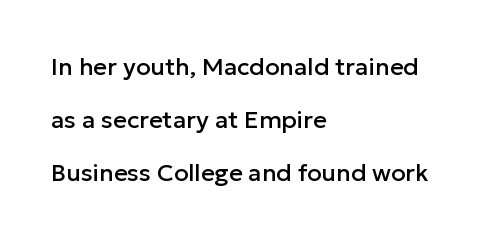
The image shows 24 px text type, upright; set left-aligned, loose line spacing (2.21x), normal letter spacing, not underlined.
